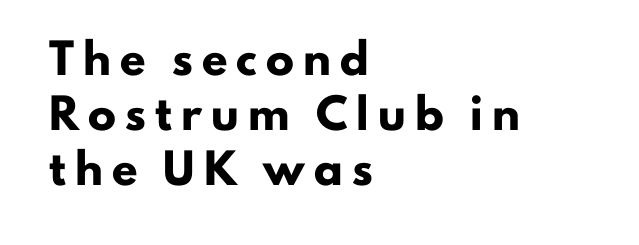
Q: Is the text bold? A: Yes.
Q: Is the text italic (slanted)? A: No, it is upright.
Q: Is the typeface a serif or a sans-serif typeface? A: Sans-serif.
Q: Is the text underlined? A: No.
Q: How is the paragraph aligned? A: Left-aligned.
Q: Is the spacing between letters normal or unusually wide? A: Unusually wide.
Q: Is the spacing between lines tight, normal or loose? A: Loose.
Q: Width (condensed, normal, or wide)? A: Normal.
Q: Stroke contrast? A: Low.
Q: x-height? A: Small.
Q: Monospaced? A: No.
